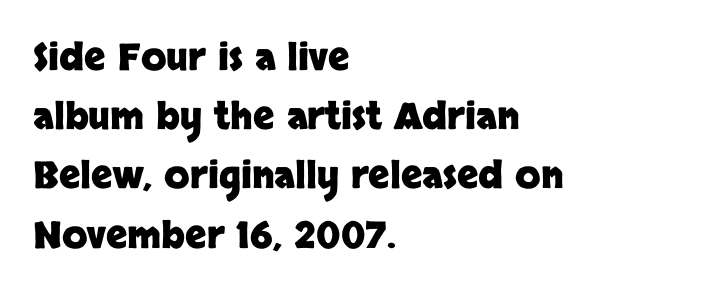
{"serif": "no", "italic": "no", "bold": "yes", "weight": "heavy", "width": "normal", "stroke_contrast": "low", "x_height": "large", "monospaced": "no", "underline": "no", "align": "left", "line_spacing": "normal", "line_spacing_ratio": 1.6, "letter_spacing": "normal", "letter_spacing_em": 0.0, "glyph_px": 37}
